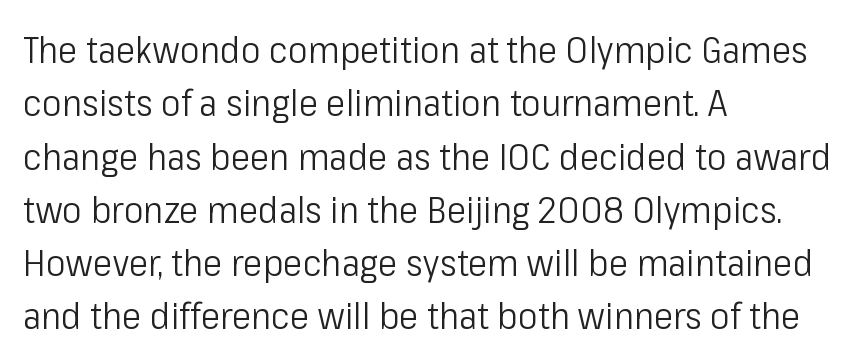
The image shows 37 px light, condensed sans-serif type, upright; set left-aligned, normal line spacing (1.44x), normal letter spacing, not underlined; low stroke contrast and a medium x-height.
